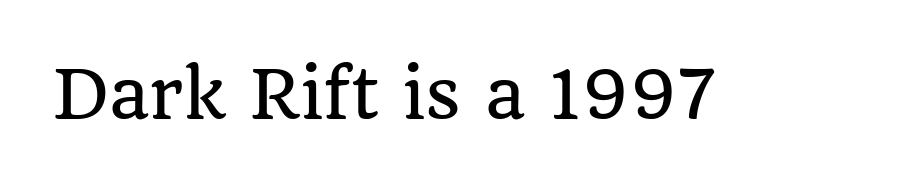
Q: Is the text italic (slanted)? A: No, it is upright.
Q: Is the typeface a serif or a sans-serif typeface? A: Serif.
Q: Is the text underlined? A: No.
Q: Is the spacing between letters normal or unusually wide? A: Normal.
Q: Width (condensed, normal, or wide)? A: Normal.
Q: Stroke contrast? A: Low.
Q: x-height? A: Large.
Q: Monospaced? A: No.
